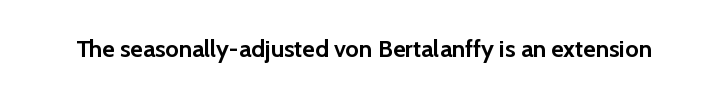
What stands out about the letter spacing? Nothing — it is the standard amount. Upright lettering throughout. Bold? Absolutely — the strokes are thick and heavy. The glyphs are unaccompanied by any horizontal stroke below them.
